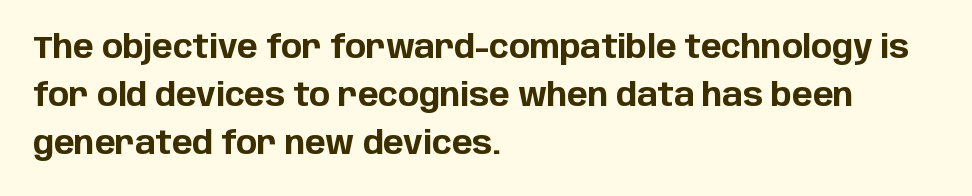
{"serif": "no", "italic": "no", "bold": "yes", "weight": "bold", "width": "normal", "stroke_contrast": "low", "x_height": "large", "monospaced": "no", "underline": "no", "align": "left", "line_spacing": "normal", "line_spacing_ratio": 1.55, "letter_spacing": "normal", "letter_spacing_em": 0.0, "glyph_px": 31}
